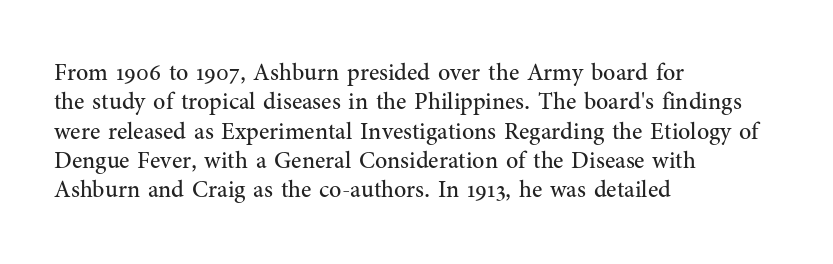
Q: Is the text bold? A: No.
Q: Is the text italic (slanted)? A: No, it is upright.
Q: Is the text underlined? A: No.
Q: How is the paragraph aligned? A: Left-aligned.
Q: Is the spacing between letters normal or unusually wide? A: Normal.
